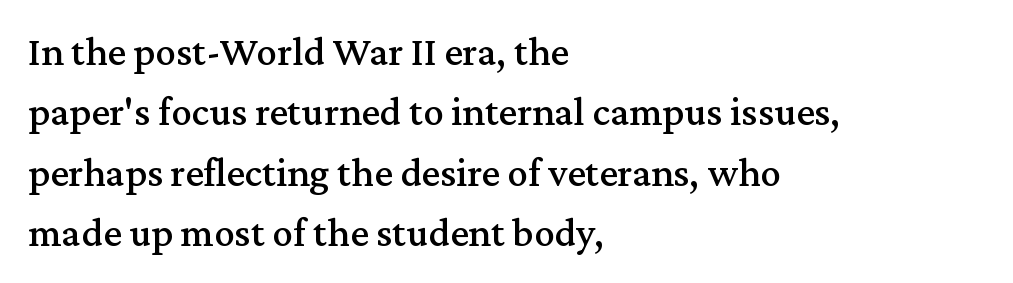
The image shows 41 px serif type, upright; set left-aligned, normal line spacing (1.47x), normal letter spacing, not underlined; medium stroke contrast and a medium x-height.
